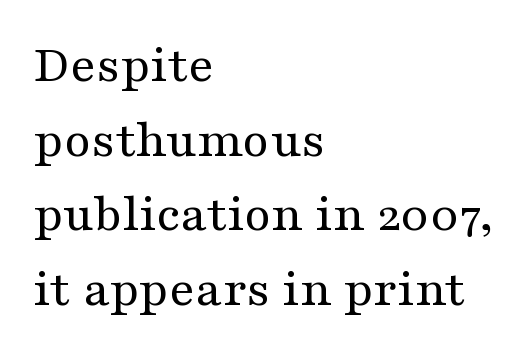
Does the lettering tilt? It doesn't — this is upright. Evenly set lines give the paragraph a standard silhouette. The glyphs are unaccompanied by any horizontal stroke below them. The type is set solid horizontally, with unmodified tracking. Note the varied advance widths — an 'i' is clearly narrower than an 'm'. What kind of face is this? One with serifs.
